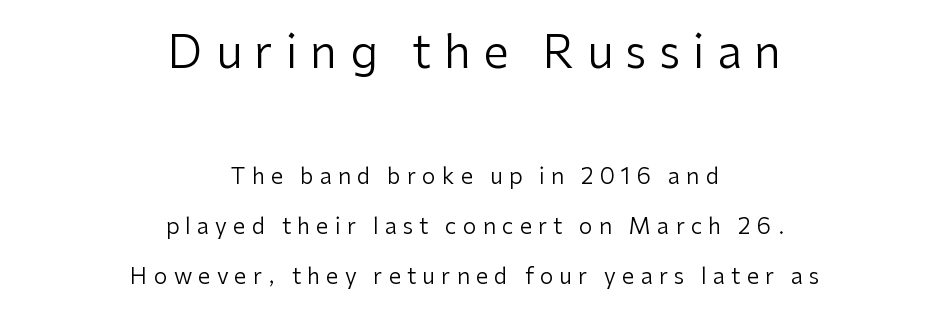
The image shows 45 px regular-weight sans-serif type, upright; set centered, loose line spacing (2.28x), unusually wide letter spacing (+0.28 em), not underlined; the first (top) block is 2.05x larger; low stroke contrast and a medium x-height.
